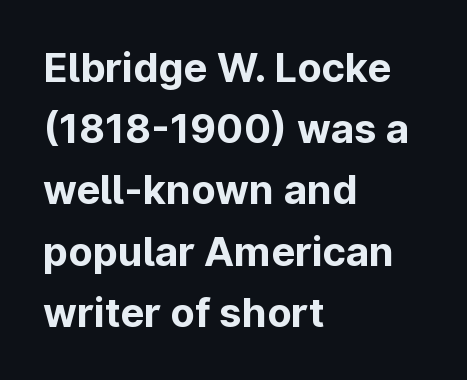
The image shows 40 px bold sans-serif type, upright; set left-aligned, normal line spacing (1.53x), normal letter spacing, not underlined; low stroke contrast and a medium x-height.
